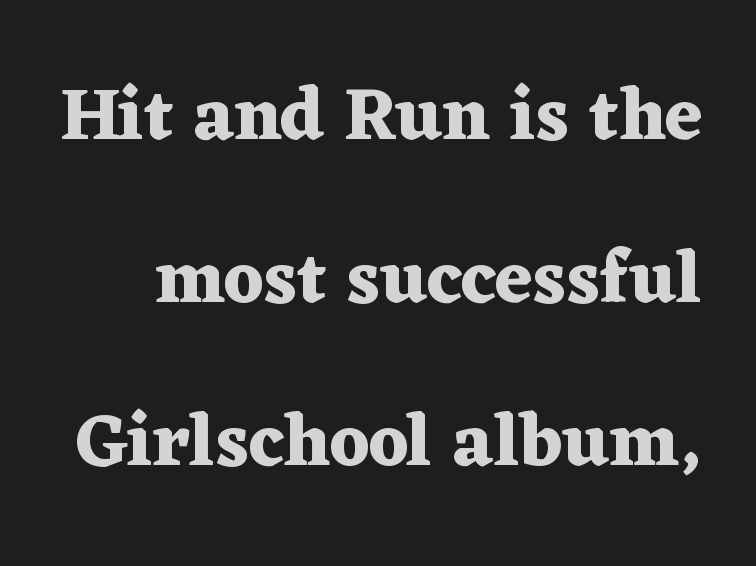
The image shows 74 px heavy, wide serif type, upright; set loose line spacing (2.2x), normal letter spacing, not underlined; medium stroke contrast and a medium x-height.
